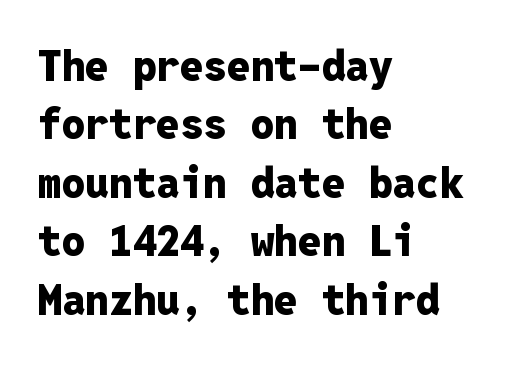
Q: Is the text bold? A: Yes.
Q: Is the text italic (slanted)? A: No, it is upright.
Q: Is the typeface a serif or a sans-serif typeface? A: Sans-serif.
Q: Is the text underlined? A: No.
Q: How is the paragraph aligned? A: Left-aligned.
Q: Is the spacing between letters normal or unusually wide? A: Normal.
Q: Is the spacing between lines tight, normal or loose? A: Normal.
Q: Width (condensed, normal, or wide)? A: Normal.
Q: Stroke contrast? A: Low.
Q: x-height? A: Medium.
Q: Monospaced? A: Yes.
